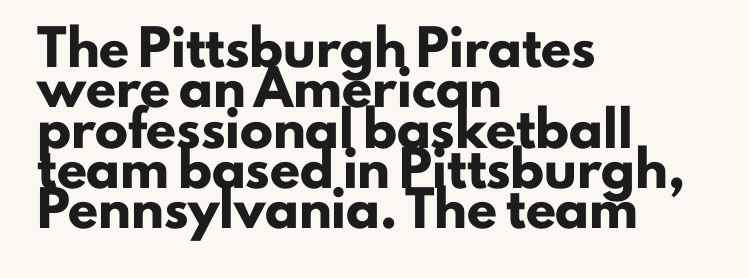
The image shows 33 px heavy sans-serif type, upright; set left-aligned, line spacing 1.22x, normal letter spacing, not underlined; low stroke contrast and a small x-height.
